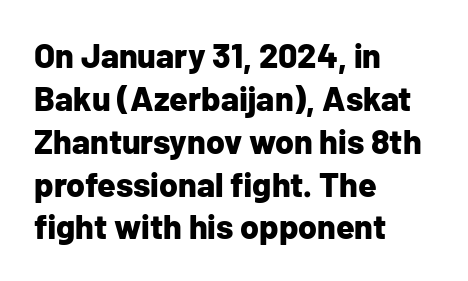
The image shows 34 px bold sans-serif type, upright; set left-aligned, normal line spacing (1.26x), normal letter spacing, not underlined; low stroke contrast and a medium x-height.
